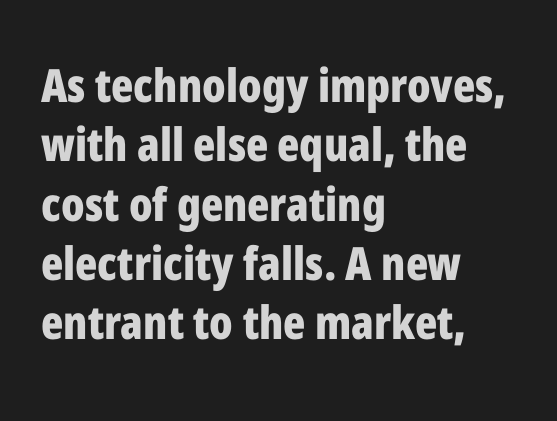
This is heavy type, rendered in bold. Regarding serifs, this sample does without them. Notice how descenders clear the ascenders below comfortably — that's standard leading. Does the lettering tilt? It doesn't — this is upright. The space directly below the letters is spotless. Spacing verdict: proportional, widths tailored to each character.
